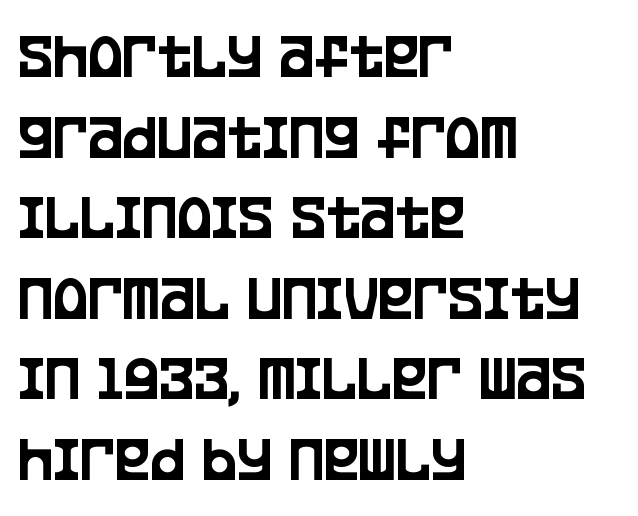
The type is set solid horizontally, with unmodified tracking. Stroke terminals: plain, sans-serif. Style check: upright. Casual observation: everything's shoved over to the left.
